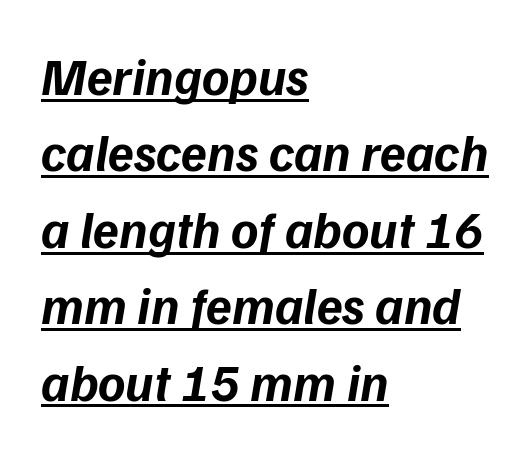
The image shows 52 px bold sans-serif type; set left-aligned, normal line spacing (1.47x), normal letter spacing, underlined; low stroke contrast and a medium x-height.
